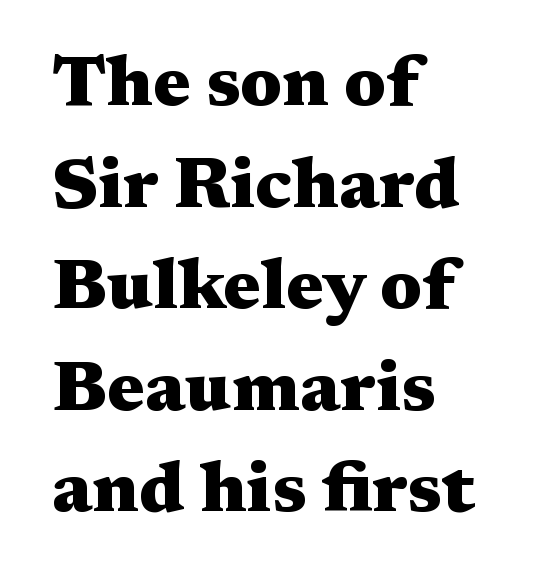
These lines stack with their left ends in a neat column. These words are printed bold, with thick strokes throughout. The designer went with a serif here, giving each stem small feet. This sample uses plain, unmodified letter spacing. Notice how the stems are strictly vertical — no italics here.
